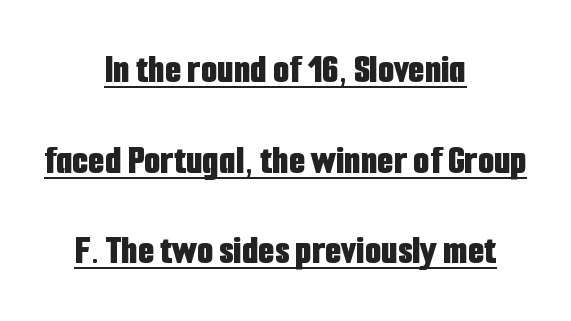
Q: Is the text bold? A: Yes.
Q: Is the text italic (slanted)? A: No, it is upright.
Q: Is the typeface a serif or a sans-serif typeface? A: Sans-serif.
Q: Is the text underlined? A: Yes.
Q: How is the paragraph aligned? A: Centered.
Q: Is the spacing between letters normal or unusually wide? A: Normal.
Q: Is the spacing between lines tight, normal or loose? A: Loose.
Q: Width (condensed, normal, or wide)? A: Condensed.
Q: Stroke contrast? A: Low.
Q: x-height? A: Medium.
Q: Monospaced? A: No.
